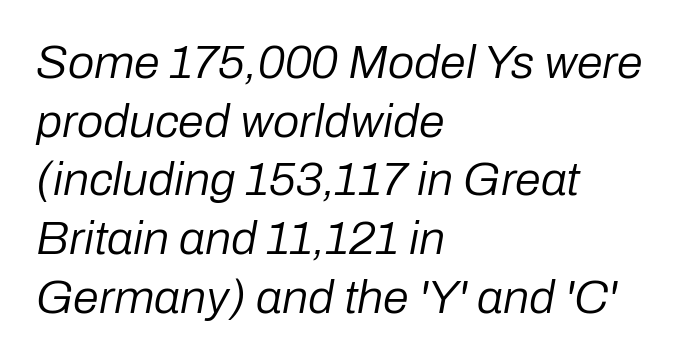
The gaps between neighbouring characters are ordinary and unremarkable. The setting favours the left margin, as ordinary paragraphs usually do. Italic? Definitely — the glyphs are oblique. The rendering uses natural spacing where letterforms have individual widths.
